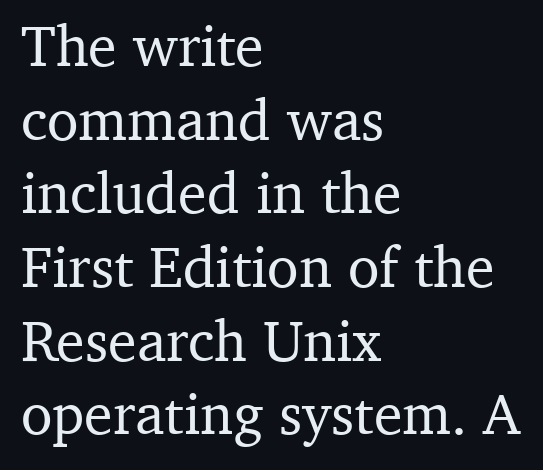
The image shows 58 px serif type, upright; set left-aligned, normal line spacing (1.27x), normal letter spacing, not underlined; medium stroke contrast and a medium x-height.
